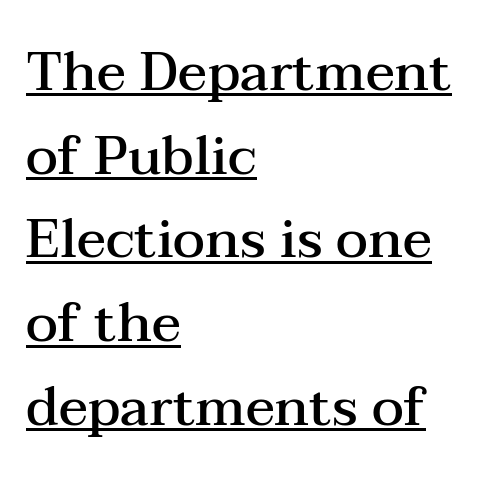
A serif font was chosen for this passage. Do the letters lean? They stand straight. Do the characters align in a grid? No, the font is proportional. Bold? Not quite — semibold, heavier than regular but stopping short. Quick note: interline space is typical. How are the letters spaced? Ordinarily, with no added tracking.
